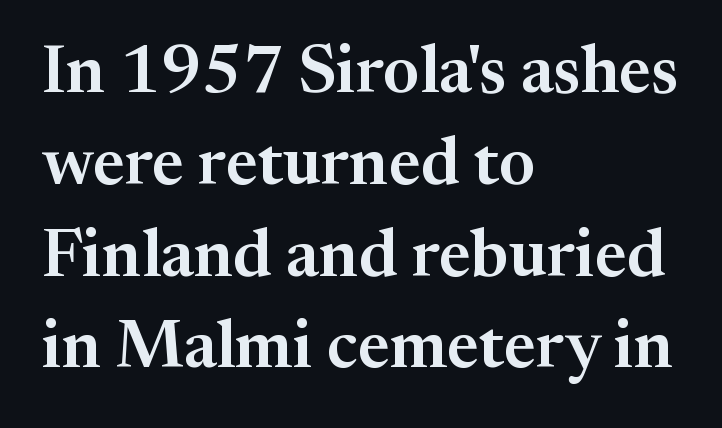
{"serif": "yes", "italic": "no", "width": "normal", "stroke_contrast": "medium", "x_height": "medium", "monospaced": "no", "underline": "no", "align": "left", "line_spacing": "normal", "line_spacing_ratio": 1.37, "letter_spacing": "normal", "letter_spacing_em": 0.0, "glyph_px": 67}
